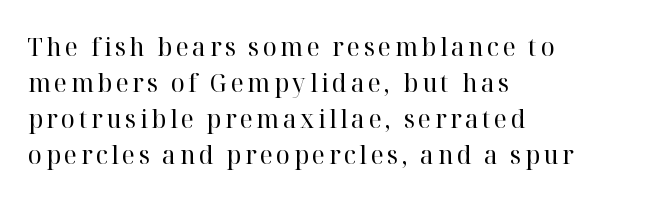
The image shows 26 px text type, upright; set left-aligned, normal line spacing (1.39x), not underlined.
